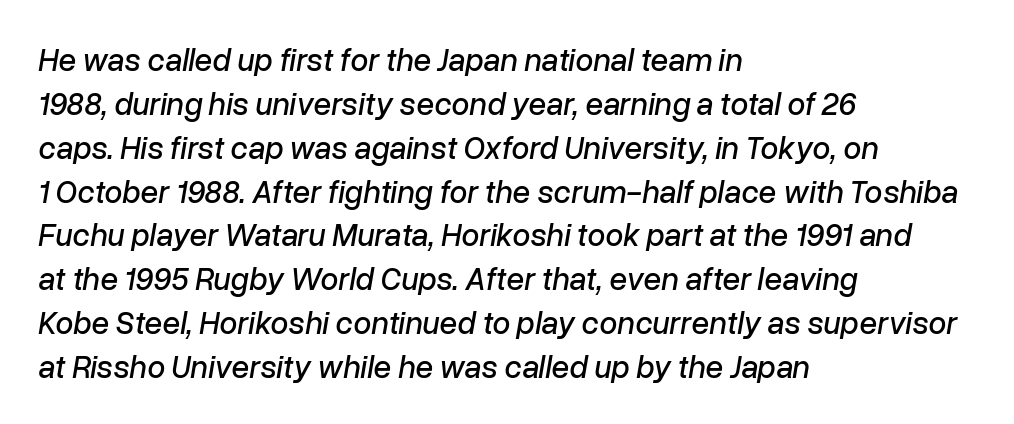
Notice how the stems are inclined rather than vertical — that's the hallmark of italics. The leading is moderate, giving the passage an even texture. A typesetter would call this zero additional tracking. Here the designer chose a conventional face with non-uniform glyph widths. Unmarked baselines from the first word to the last. A classic flush-left, rag-right setting is used for this passage.
